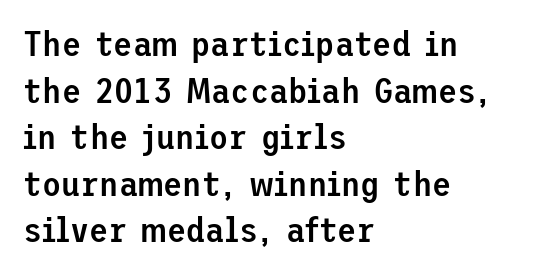
Each word holds together tightly as a unit, with standard inter-letter gaps. The foot of each line stays bare and open. The ragged edge is on the right, which tells us the setting is flush left. The passage shown stacks its lines at a standard gap. Stems and bowls a touch heavier than normal — semibold. Posture: straight, roman, zero tilt.
